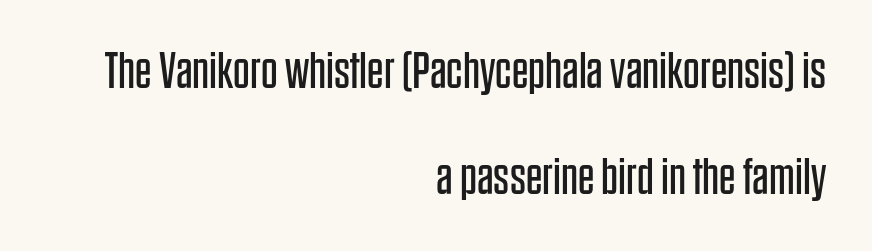
Q: Is the text bold? A: No.
Q: Is the text italic (slanted)? A: No, it is upright.
Q: Is the typeface a serif or a sans-serif typeface? A: Sans-serif.
Q: Is the text underlined? A: No.
Q: How is the paragraph aligned? A: Right-aligned.
Q: Is the spacing between letters normal or unusually wide? A: Normal.
Q: Is the spacing between lines tight, normal or loose? A: Loose.
Q: Width (condensed, normal, or wide)? A: Condensed.
Q: Stroke contrast? A: Low.
Q: x-height? A: Large.
Q: Monospaced? A: No.
